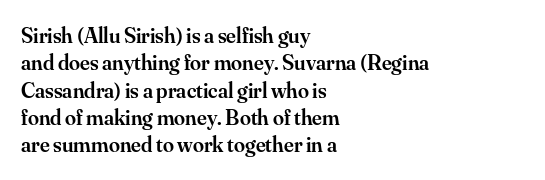
Q: Is the text bold? A: Semi-bold.
Q: Is the text italic (slanted)? A: No, it is upright.
Q: Is the text underlined? A: No.
Q: How is the paragraph aligned? A: Left-aligned.
Q: Is the spacing between letters normal or unusually wide? A: Normal.
